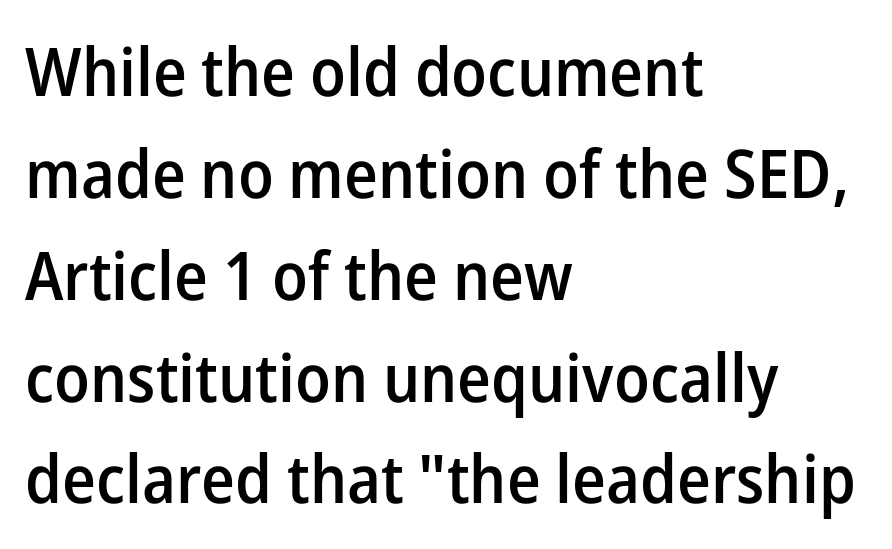
{"serif": "no", "italic": "no", "bold": "semi", "weight": "semibold", "width": "normal", "stroke_contrast": "low", "x_height": "medium", "monospaced": "no", "underline": "no", "align": "left", "line_spacing": "normal", "line_spacing_ratio": 1.52, "letter_spacing": "normal", "letter_spacing_em": 0.0, "glyph_px": 67}
